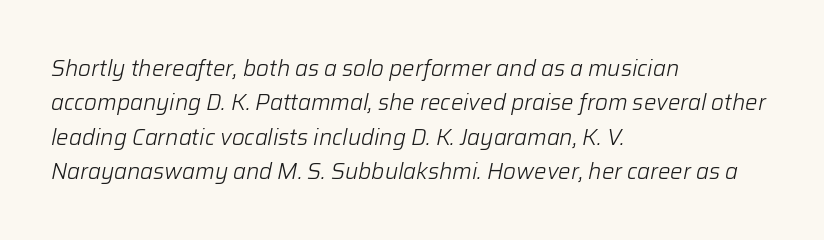
Weight: in the light-to-regular range. Between one letter and the next there's only the usual sliver of space. The lettering tilts uniformly, giving the passage an italic look. Normally led — the rows are evenly, conventionally spaced.
